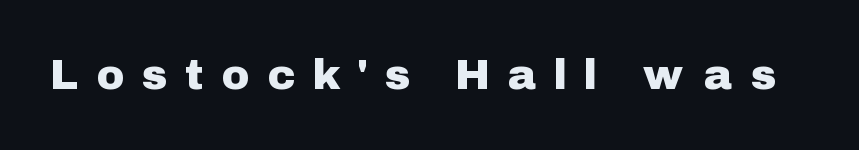
{"serif": "no", "italic": "no", "width": "normal", "stroke_contrast": "low", "x_height": "medium", "monospaced": "no", "underline": "no", "letter_spacing": "wide", "letter_spacing_em": 0.48, "glyph_px": 42}
